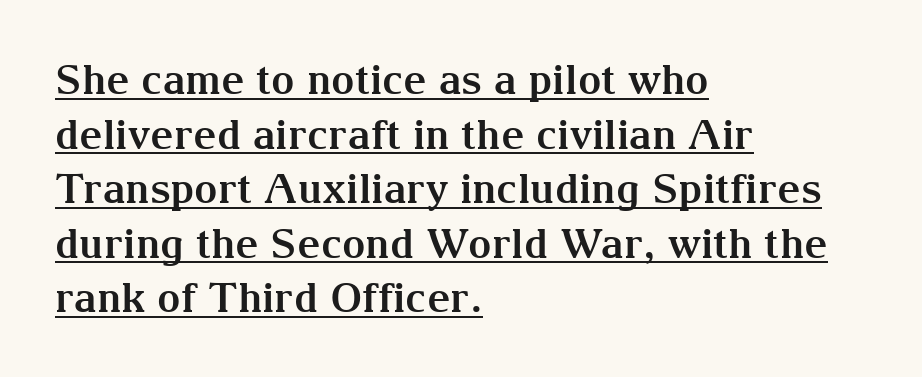
The image shows 41 px bold serif type, upright; set left-aligned, normal line spacing (1.33x), normal letter spacing, underlined; medium stroke contrast and a medium x-height.
